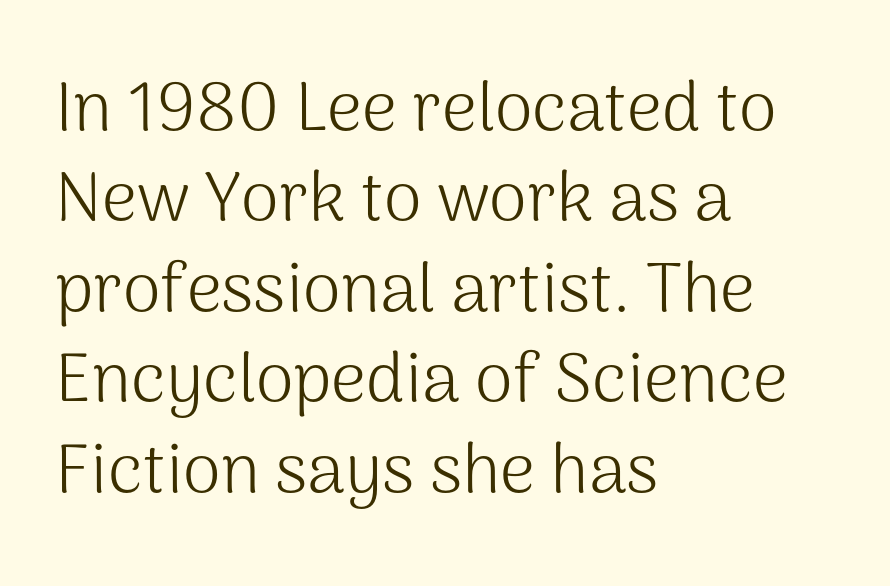
{"serif": "no", "italic": "no", "bold": "no", "weight": "light", "width": "normal", "stroke_contrast": "medium", "x_height": "medium", "monospaced": "no", "underline": "no", "align": "left", "line_spacing": "normal", "line_spacing_ratio": 1.31, "letter_spacing": "normal", "letter_spacing_em": 0.0, "glyph_px": 69}
